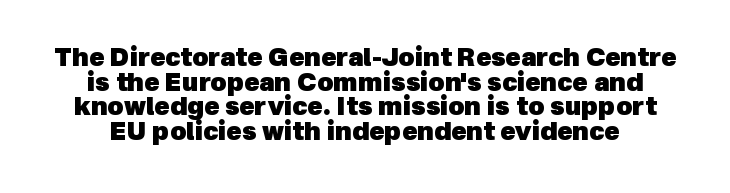
{"bold": "yes", "underline": "no", "line_spacing": "tight", "line_spacing_ratio": 0.99, "letter_spacing": "normal", "letter_spacing_em": 0.0, "glyph_px": 25}
